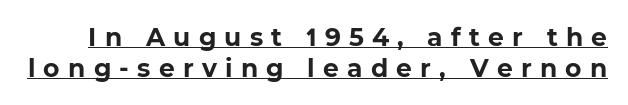
{"bold": "yes", "underline": "yes", "line_spacing_ratio": 1.24, "letter_spacing": "wide", "letter_spacing_em": 0.33, "glyph_px": 25}
